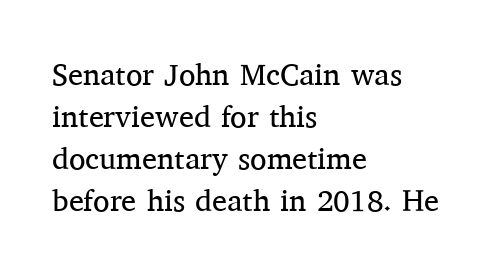
The image shows 30 px regular-weight serif type, upright; set left-aligned, normal line spacing (1.4x), normal letter spacing, not underlined; medium stroke contrast and a medium x-height.
